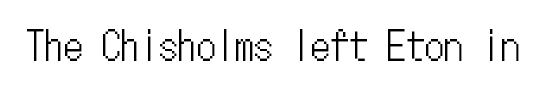
Decoration check: the copy has no underline. Standard letterfit; no display-style spreading of the glyphs. A typesetter would call this monospace, since all characters share one set width. Do the letters lean? They stand straight.
